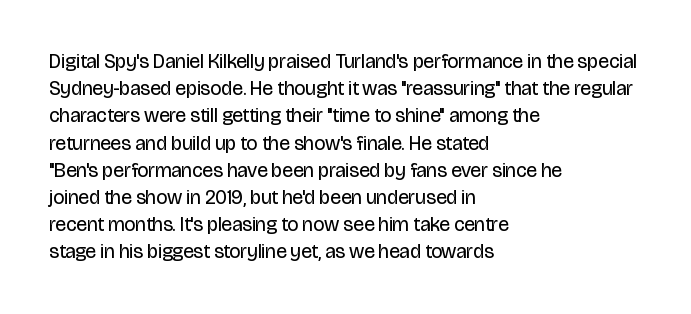
{"italic": "no", "bold": "no", "underline": "no", "align": "left", "line_spacing": "normal", "line_spacing_ratio": 1.36, "letter_spacing": "normal", "letter_spacing_em": 0.0, "glyph_px": 20}
